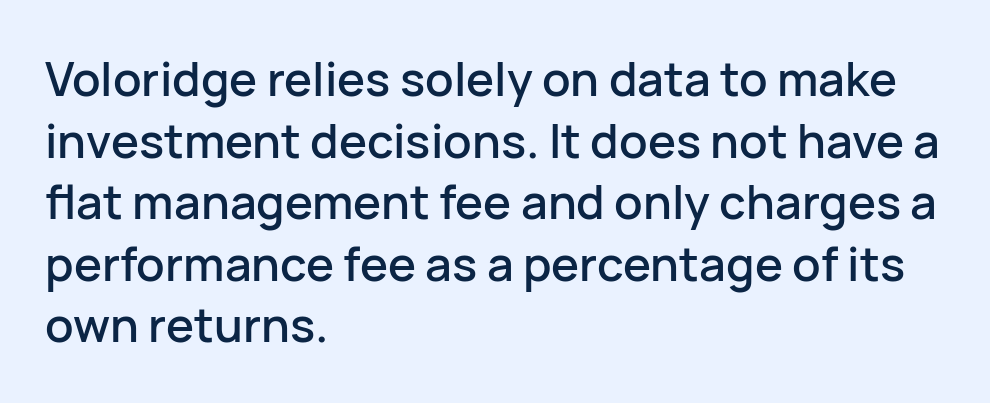
Q: Is the text italic (slanted)? A: No, it is upright.
Q: Is the typeface a serif or a sans-serif typeface? A: Sans-serif.
Q: Is the text underlined? A: No.
Q: How is the paragraph aligned? A: Left-aligned.
Q: Is the spacing between letters normal or unusually wide? A: Normal.
Q: Is the spacing between lines tight, normal or loose? A: Normal.
Q: Width (condensed, normal, or wide)? A: Normal.
Q: Stroke contrast? A: Low.
Q: x-height? A: Medium.
Q: Monospaced? A: No.
